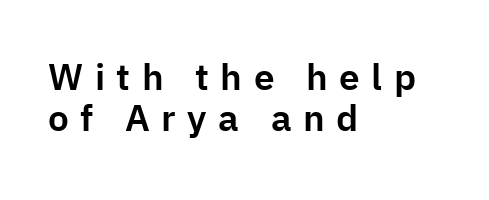
The image shows 37 px sans-serif type, upright; set left-aligned, tight line spacing (1.11x), unusually wide letter spacing (+0.31 em), not underlined; low stroke contrast and a medium x-height.
